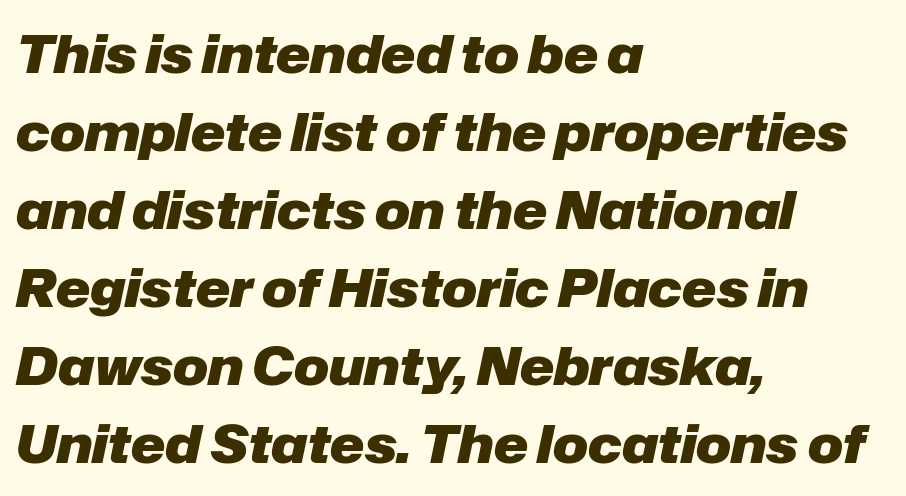
The image shows 52 px heavy type, italic (leaning right); set left-aligned, normal line spacing (1.5x), normal letter spacing, not underlined; low stroke contrast and a medium x-height.
